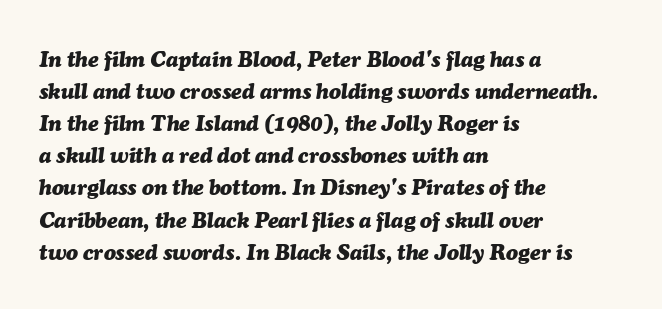
The image shows 22 px bold type, italic (leaning right); set left-aligned, normal line spacing (1.46x), normal letter spacing, not underlined.
